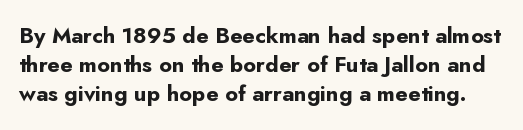
The space beneath each line is pristine and unruled. Tracking here is standard; glyphs follow each other at the usual distance. Italic: no, the glyphs are upright roman. Heft: maximum for text — a bold.
